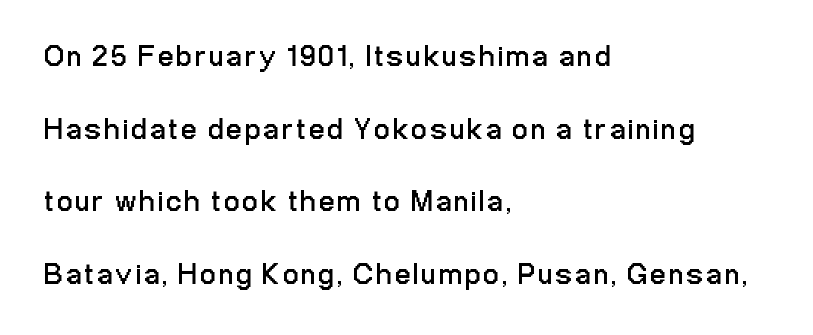
Q: Is the text bold? A: No.
Q: Is the text italic (slanted)? A: No, it is upright.
Q: Is the typeface a serif or a sans-serif typeface? A: Sans-serif.
Q: Is the text underlined? A: No.
Q: How is the paragraph aligned? A: Left-aligned.
Q: Is the spacing between lines tight, normal or loose? A: Loose.
Q: Width (condensed, normal, or wide)? A: Condensed.
Q: Stroke contrast? A: Low.
Q: x-height? A: Medium.
Q: Monospaced? A: No.
